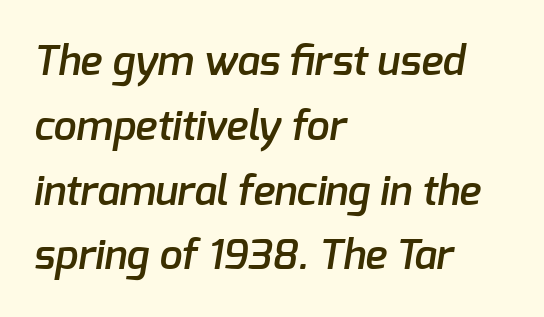
{"serif": "no", "bold": "semi", "weight": "semibold", "width": "normal", "stroke_contrast": "low", "x_height": "medium", "monospaced": "no", "underline": "no", "align": "left", "line_spacing": "normal", "line_spacing_ratio": 1.58, "letter_spacing": "normal", "letter_spacing_em": 0.0, "glyph_px": 41}
